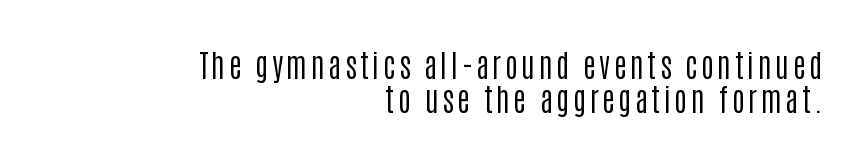
The image shows 31 px regular-weight, condensed sans-serif type, upright; set right-aligned, tight line spacing (1.09x), not underlined; low stroke contrast and a large x-height.
